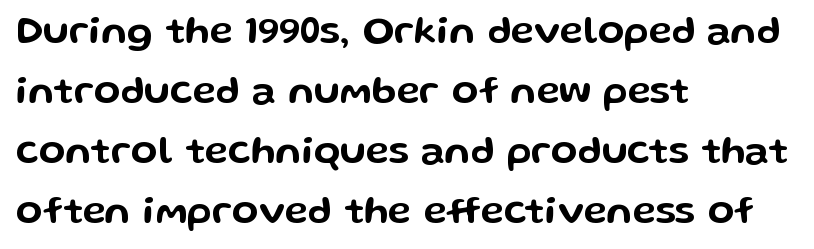
Q: Is the text italic (slanted)? A: No, it is upright.
Q: Is the typeface a serif or a sans-serif typeface? A: Sans-serif.
Q: Is the text underlined? A: No.
Q: How is the paragraph aligned? A: Left-aligned.
Q: Is the spacing between letters normal or unusually wide? A: Normal.
Q: Is the spacing between lines tight, normal or loose? A: Normal.
Q: Width (condensed, normal, or wide)? A: Wide.
Q: Stroke contrast? A: Low.
Q: x-height? A: Medium.
Q: Monospaced? A: No.
